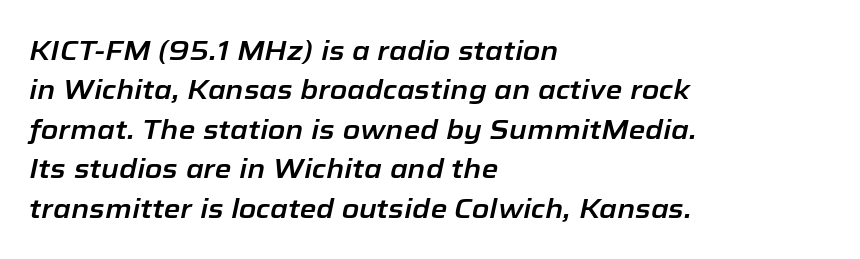
Any mark beneath the type? The region is blank. Italic: yes, the glyphs are oblique. The rendering anchors every line to the left-hand side. There is no visible air inserted between adjacent glyphs.
